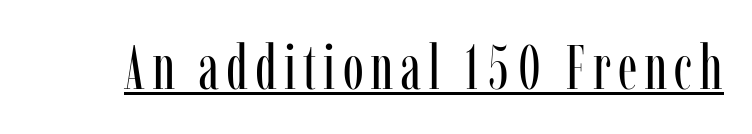
{"serif": "yes", "italic": "no", "bold": "no", "weight": "regular", "width": "condensed", "stroke_contrast": "low", "x_height": "medium", "monospaced": "no", "underline": "yes", "glyph_px": 63}
